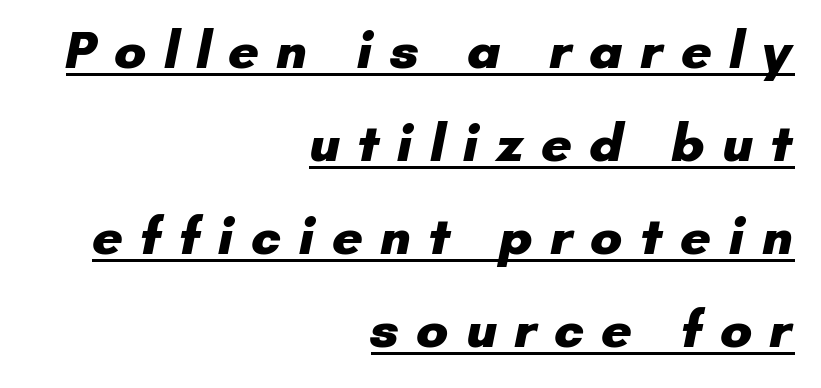
{"serif": "no", "bold": "yes", "weight": "heavy", "width": "normal", "stroke_contrast": "low", "x_height": "small", "monospaced": "no", "underline": "yes", "align": "right", "line_spacing_ratio": 1.72, "letter_spacing": "wide", "letter_spacing_em": 0.31, "glyph_px": 54}
